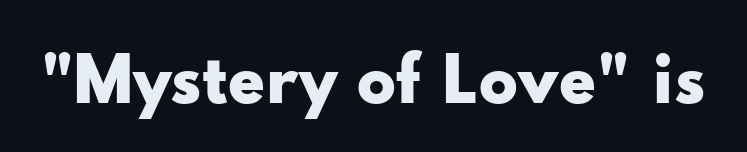
In terms of letterform style, serifs are entirely absent. The glyphs have the mass of a bold cut. Underline: absent. There is no visible air inserted between adjacent glyphs.
